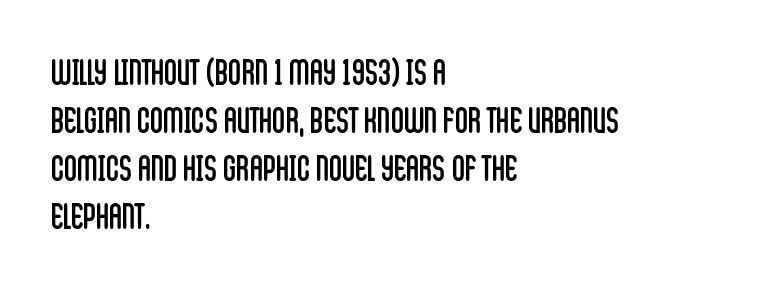
The image shows 36 px regular-weight, condensed sans-serif type, upright; set left-aligned, normal line spacing (1.33x), normal letter spacing, not underlined; low stroke contrast and a large x-height.
